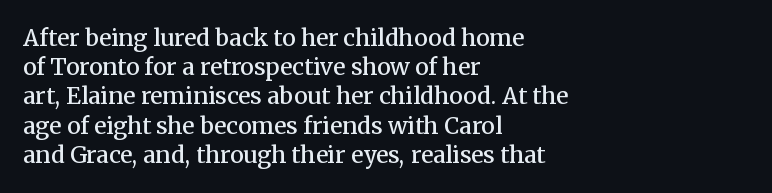
Q: Is the text bold? A: Semi-bold.
Q: Is the text italic (slanted)? A: No, it is upright.
Q: Is the text underlined? A: No.
Q: How is the paragraph aligned? A: Left-aligned.
Q: Is the spacing between letters normal or unusually wide? A: Normal.
Q: Is the spacing between lines tight, normal or loose? A: Normal.
